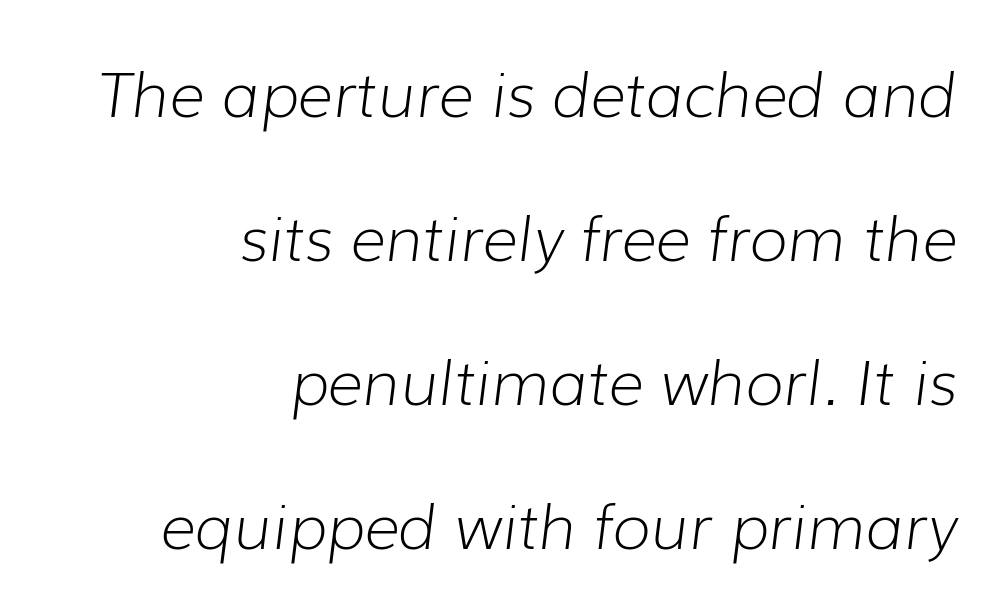
{"italic": "yes", "lean": "right", "slant_degrees": 7, "bold": "no", "weight": "light", "width": "normal", "stroke_contrast": "low", "x_height": "medium", "monospaced": "no", "underline": "no", "align": "right", "line_spacing": "loose", "line_spacing_ratio": 2.32, "letter_spacing": "normal", "letter_spacing_em": 0.0, "glyph_px": 62}
